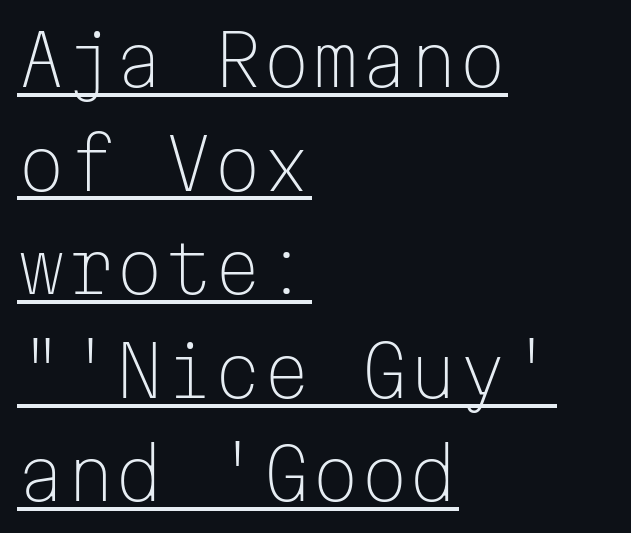
The image shows 70 px light sans-serif type, upright, monospaced; set left-aligned, normal line spacing (1.48x), normal letter spacing, underlined; low stroke contrast and a medium x-height.
